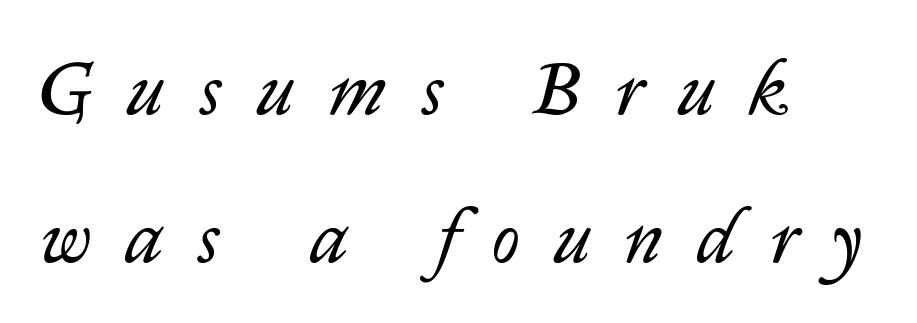
Q: Is the text bold? A: No.
Q: Is the text italic (slanted)? A: Yes, it leans right by about 14 degrees.
Q: Is the text underlined? A: No.
Q: How is the paragraph aligned? A: Left-aligned.
Q: Is the spacing between letters normal or unusually wide? A: Unusually wide.
Q: Is the spacing between lines tight, normal or loose? A: Loose.
Q: Width (condensed, normal, or wide)? A: Normal.
Q: Stroke contrast? A: Low.
Q: x-height? A: Medium.
Q: Monospaced? A: No.
